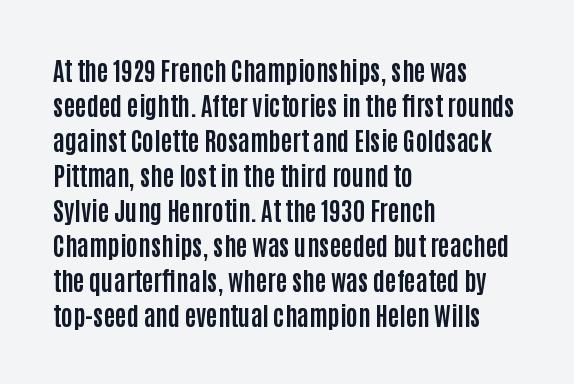
Nope, not italic — everything's standing straight. Regular leading. Teacher's note: observe the even left margin — that is flush-left alignment. The space beneath each line is pristine and unruled. Glyph-to-glyph distance matches everyday printed text.
